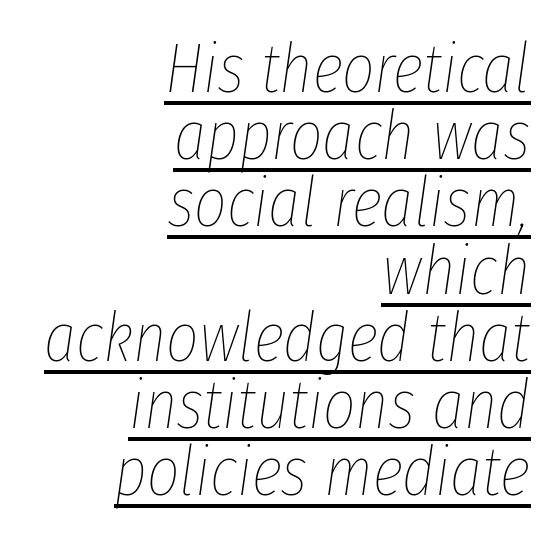
The face used here has a pronounced slope to its letters. One-word summary of the alignment: right. The lettering is marked with a stroke running underneath it. These lines keep a tight, regular rhythm from letter to letter. Proportional: the letters do not fall into vertical columns. Whoever set this chose condensed vertical rhythm over breathing room.
